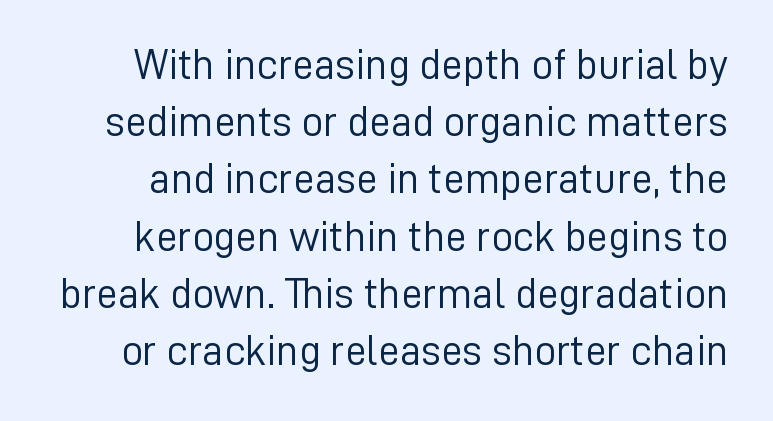
Q: Is the text bold? A: No.
Q: Is the text italic (slanted)? A: No, it is upright.
Q: Is the typeface a serif or a sans-serif typeface? A: Sans-serif.
Q: Is the text underlined? A: No.
Q: Is the spacing between letters normal or unusually wide? A: Normal.
Q: Is the spacing between lines tight, normal or loose? A: Normal.
Q: Width (condensed, normal, or wide)? A: Normal.
Q: Stroke contrast? A: Low.
Q: x-height? A: Medium.
Q: Monospaced? A: No.
